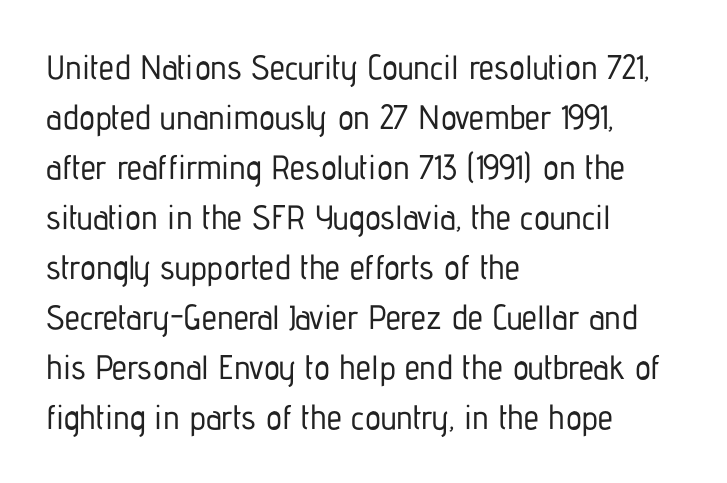
{"serif": "no", "italic": "no", "width": "condensed", "stroke_contrast": "low", "x_height": "medium", "monospaced": "no", "underline": "no", "align": "left", "line_spacing": "normal", "line_spacing_ratio": 1.47, "letter_spacing": "normal", "letter_spacing_em": 0.0, "glyph_px": 34}
